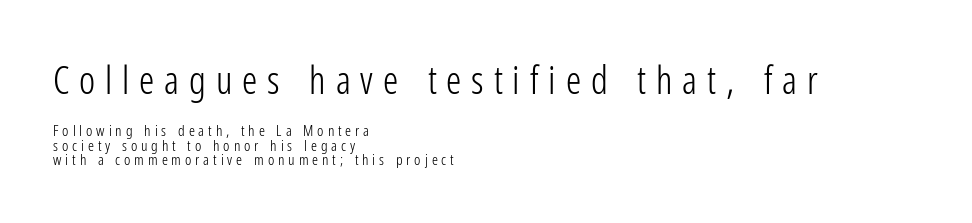
Q: Is the text bold? A: No.
Q: Is the text italic (slanted)? A: No, it is upright.
Q: Is the typeface a serif or a sans-serif typeface? A: Sans-serif.
Q: Is the text underlined? A: No.
Q: How is the paragraph aligned? A: Left-aligned.
Q: Is the spacing between letters normal or unusually wide? A: Unusually wide.
Q: Is the spacing between lines tight, normal or loose? A: Tight.
Q: Which block of text is set in a larger size, the first (top) or the second (bottom)? A: The first (top) one.
Q: Width (condensed, normal, or wide)? A: Condensed.
Q: Stroke contrast? A: Low.
Q: x-height? A: Medium.
Q: Monospaced? A: No.
